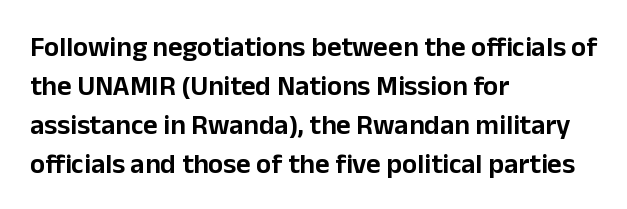
The image shows 28 px sans-serif type, upright; set left-aligned, normal line spacing (1.39x), normal letter spacing, not underlined; low stroke contrast and a medium x-height.
